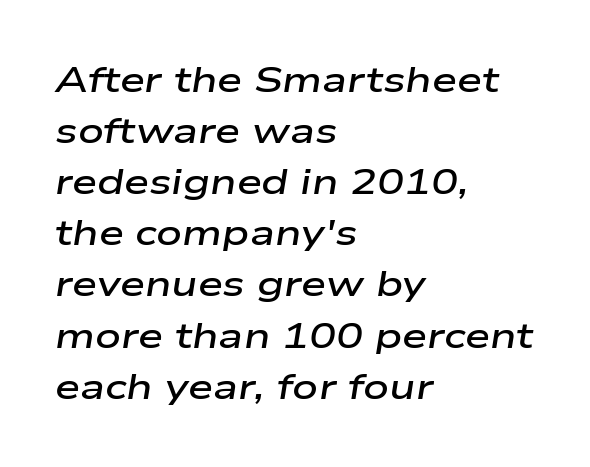
Q: Is the text bold? A: Semi-bold.
Q: Is the text italic (slanted)? A: Yes, it leans right by about 9 degrees.
Q: Is the text underlined? A: No.
Q: How is the paragraph aligned? A: Left-aligned.
Q: Is the spacing between letters normal or unusually wide? A: Normal.
Q: Is the spacing between lines tight, normal or loose? A: Normal.
Q: Width (condensed, normal, or wide)? A: Wide.
Q: Stroke contrast? A: Low.
Q: x-height? A: Medium.
Q: Monospaced? A: No.
